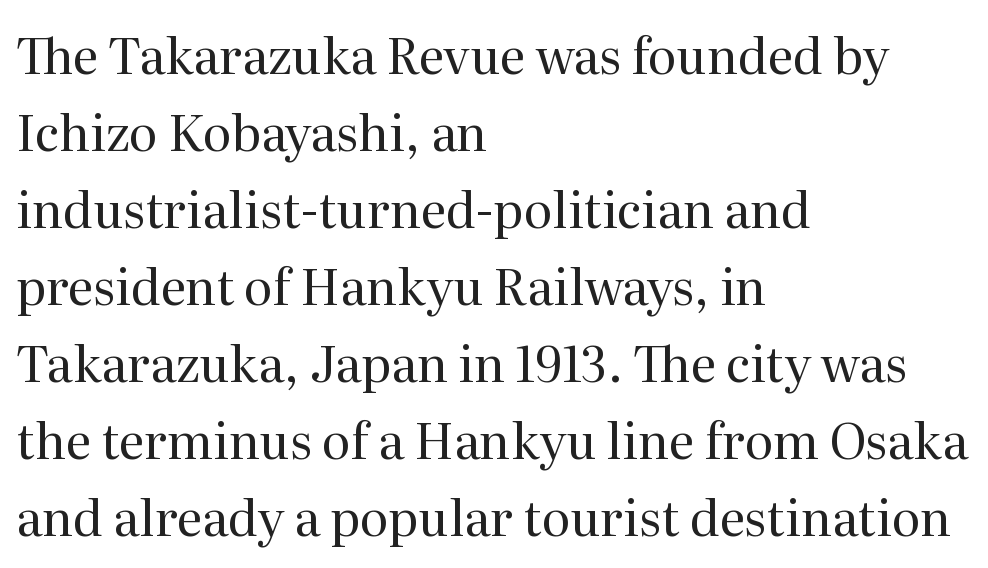
The image shows 49 px regular-weight serif type, upright; set left-aligned, normal line spacing (1.57x), normal letter spacing, not underlined; medium stroke contrast and a medium x-height.
